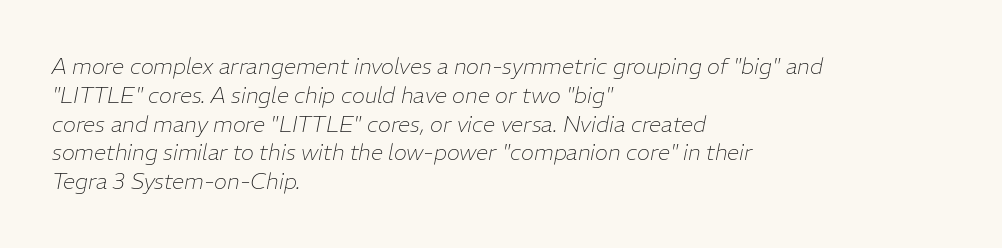
Q: Is the text bold? A: No.
Q: Is the text italic (slanted)? A: Yes, it leans right by about 11 degrees.
Q: Is the text underlined? A: No.
Q: How is the paragraph aligned? A: Left-aligned.
Q: Is the spacing between letters normal or unusually wide? A: Normal.
Q: Is the spacing between lines tight, normal or loose? A: Normal.
